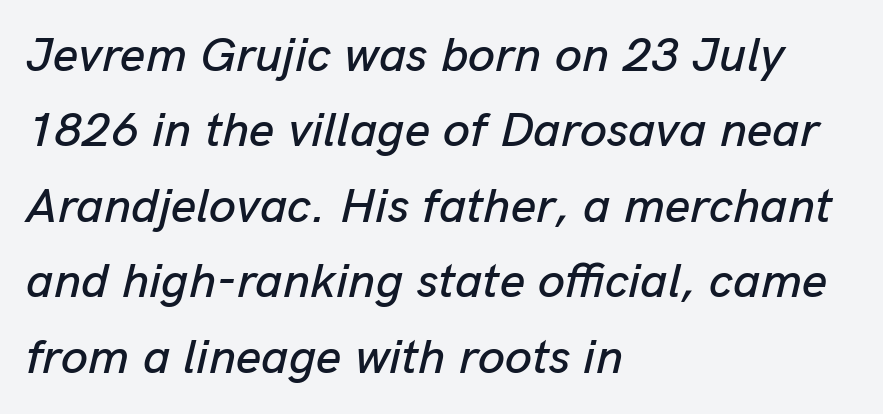
{"italic": "yes", "lean": "right", "slant_degrees": 13, "width": "normal", "stroke_contrast": "low", "x_height": "medium", "monospaced": "no", "underline": "no", "align": "left", "line_spacing": "normal", "line_spacing_ratio": 1.54, "letter_spacing": "normal", "letter_spacing_em": 0.0, "glyph_px": 49}
